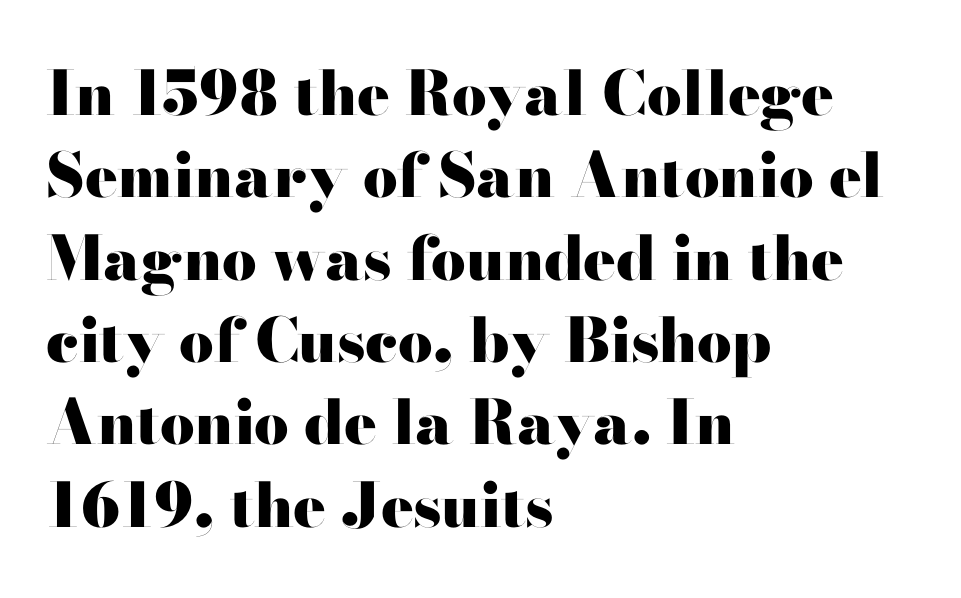
Spacing verdict: proportional, widths tailored to each character. This sample uses a sans-serif face. Is the block centered? No — it sits flush against the left margin. No extra tracking has been applied to these lines.
